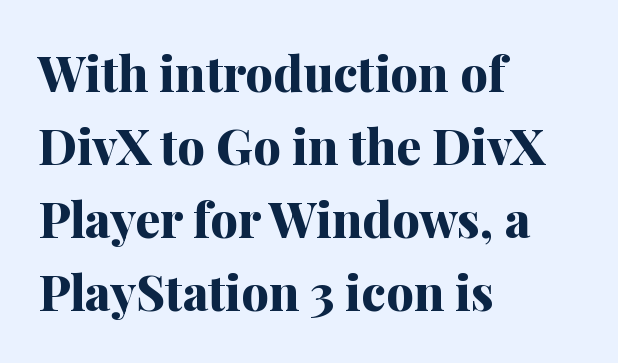
The image shows 49 px bold serif type, upright; set left-aligned, normal line spacing (1.49x), normal letter spacing, not underlined; medium stroke contrast and a medium x-height.
